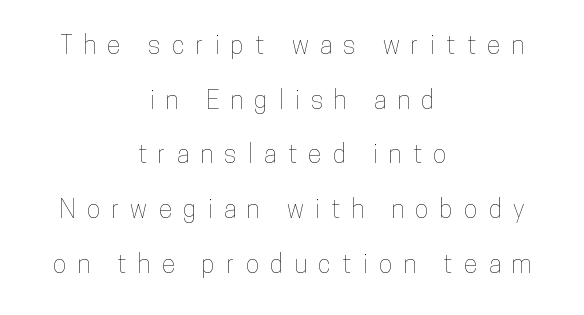
It's the straight-up-and-down kind of type. Alignment: centered. Underline: absent. The horizontal fit of the characters is loose and conspicuously gappy. The block of text is sparse from top to bottom, with ample space between rows.
